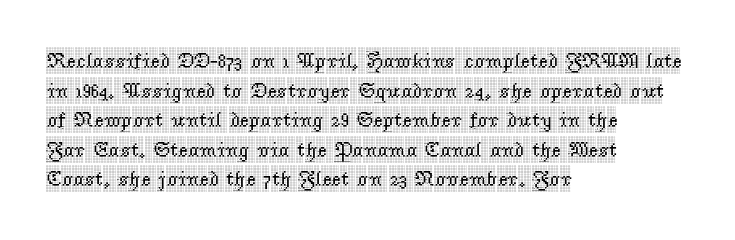
Caption: standard tracking, unaltered. Only glyphs here, with clear space below each row. The line-height multiplier appears to be the usual default. The typography opts for an upright posture over an oblique one. A student would call this left alignment; a typographer would say flush left, rag right.
